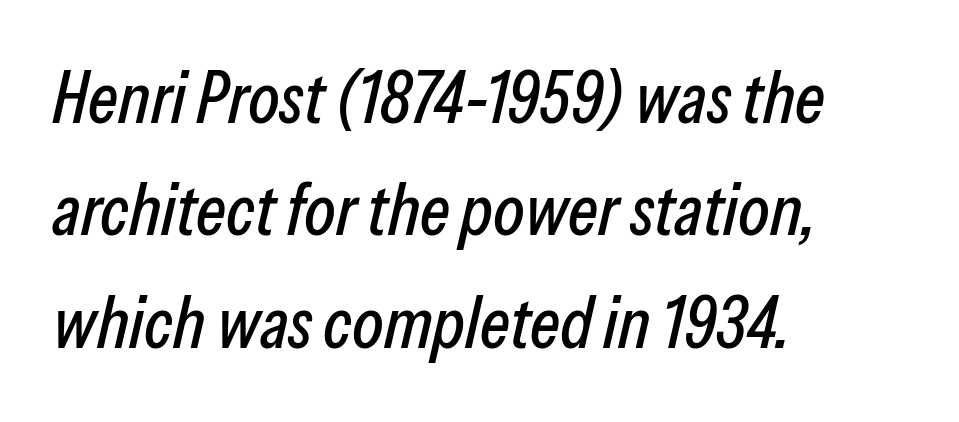
Q: Is the text italic (slanted)? A: Yes, it leans right by about 13 degrees.
Q: Is the text underlined? A: No.
Q: How is the paragraph aligned? A: Left-aligned.
Q: Is the spacing between letters normal or unusually wide? A: Normal.
Q: Is the spacing between lines tight, normal or loose? A: Normal.
Q: Width (condensed, normal, or wide)? A: Condensed.
Q: Stroke contrast? A: Low.
Q: x-height? A: Medium.
Q: Monospaced? A: No.
